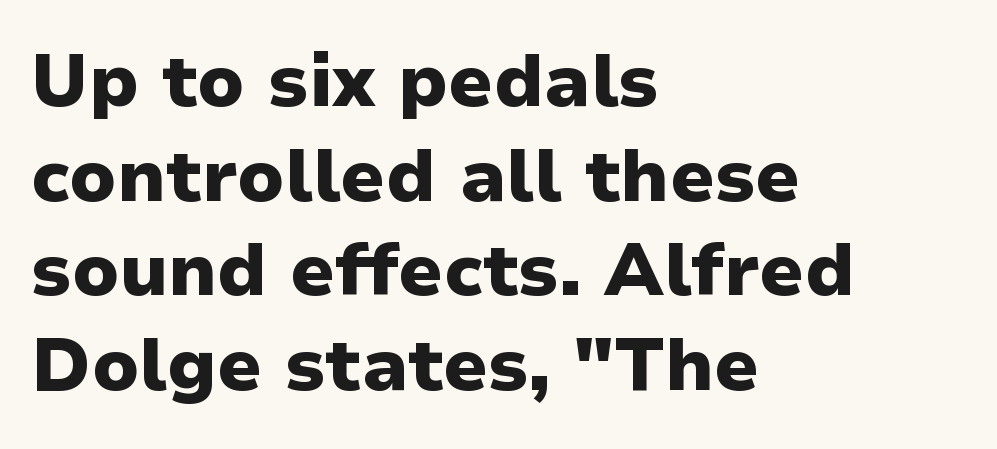
{"serif": "no", "italic": "no", "bold": "yes", "weight": "heavy", "width": "normal", "stroke_contrast": "low", "x_height": "medium", "monospaced": "no", "underline": "no", "align": "left", "line_spacing": "normal", "line_spacing_ratio": 1.28, "letter_spacing": "normal", "letter_spacing_em": 0.0, "glyph_px": 74}
